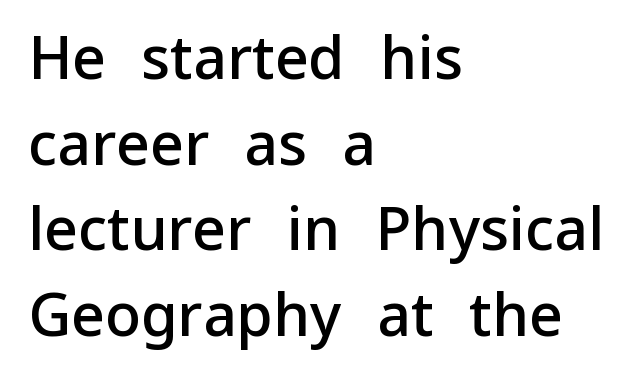
{"serif": "no", "italic": "no", "bold": "semi", "weight": "semibold", "width": "normal", "stroke_contrast": "low", "x_height": "medium", "monospaced": "no", "underline": "no", "align": "left", "line_spacing": "normal", "line_spacing_ratio": 1.45, "letter_spacing": "normal", "letter_spacing_em": 0.0, "glyph_px": 59}
